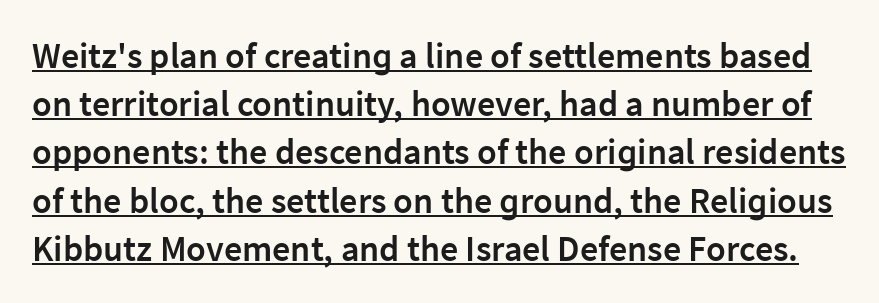
The characters display no serif detailing; their extremities are plain. Ascenders rise straight up at ninety degrees. This sample uses plain, unmodified letter spacing. A baseline rule has been typeset under these characters. The face used here is proportionally spaced, like ordinary book or web type. One glance says typical: line gaps are just what's usual.
